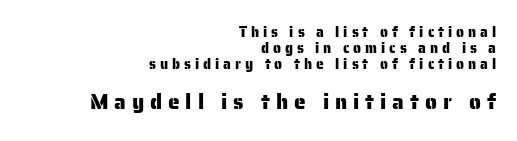
{"italic": "no", "underline": "no", "align": "right", "line_spacing": "tight", "line_spacing_ratio": 1.13, "letter_spacing": "wide", "letter_spacing_em": 0.28, "larger_block": "second", "size_ratio": 1.5, "glyph_px": 21}
